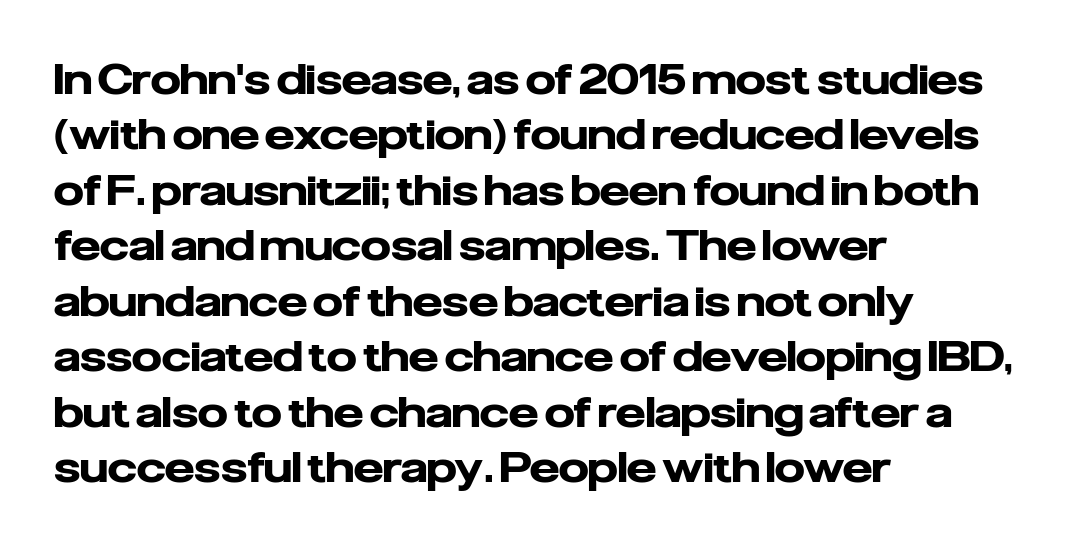
The image shows 42 px heavy sans-serif type, upright; set left-aligned, normal line spacing (1.32x), normal letter spacing, not underlined; low stroke contrast and a medium x-height.
